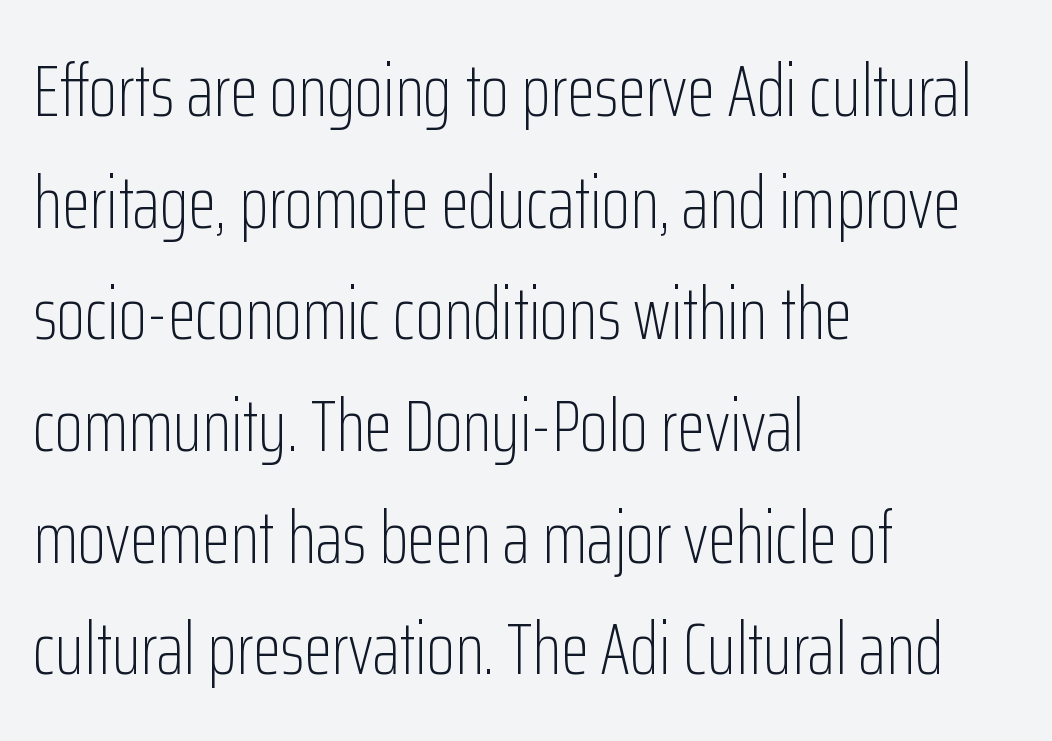
The image shows 73 px light, condensed sans-serif type, upright; set left-aligned, normal line spacing (1.53x), normal letter spacing, not underlined; low stroke contrast and a medium x-height.
